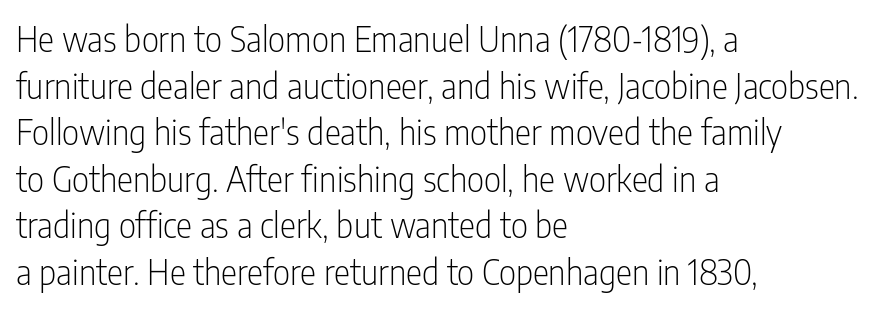
{"serif": "no", "italic": "no", "bold": "no", "weight": "light", "width": "condensed", "stroke_contrast": "low", "x_height": "medium", "monospaced": "no", "underline": "no", "align": "left", "line_spacing": "normal", "line_spacing_ratio": 1.37, "letter_spacing": "normal", "letter_spacing_em": 0.0, "glyph_px": 34}
